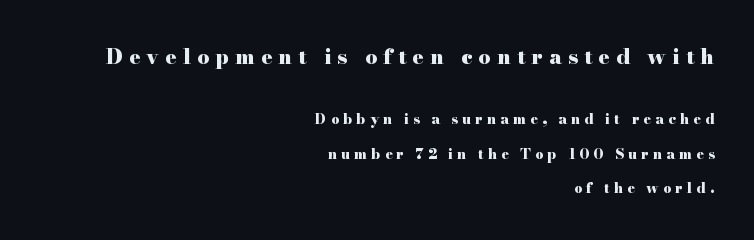
The image shows 21 px bold type, upright; set right-aligned, loose line spacing (2.46x), unusually wide letter spacing (+0.29 em), not underlined; the first (top) block is 1.5x larger.
